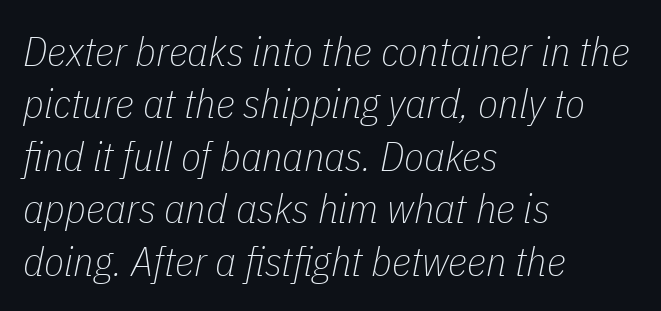
Q: Is the text bold? A: No.
Q: Is the text italic (slanted)? A: Yes, it leans right by about 11 degrees.
Q: Is the text underlined? A: No.
Q: How is the paragraph aligned? A: Left-aligned.
Q: Is the spacing between letters normal or unusually wide? A: Normal.
Q: Is the spacing between lines tight, normal or loose? A: Normal.
Q: Width (condensed, normal, or wide)? A: Condensed.
Q: Stroke contrast? A: Low.
Q: x-height? A: Medium.
Q: Monospaced? A: No.
